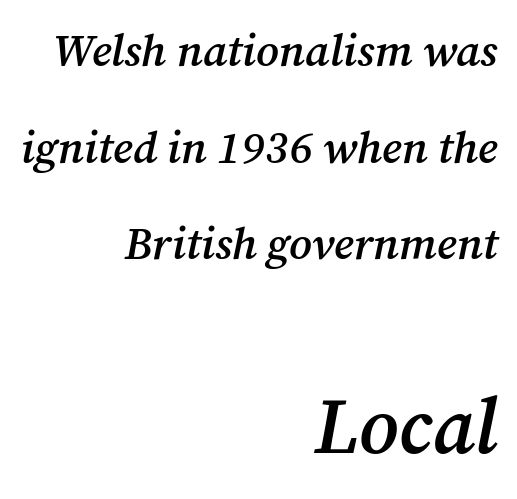
Q: Is the text bold? A: Semi-bold.
Q: Is the text italic (slanted)? A: Yes, it leans right by about 12 degrees.
Q: Is the typeface a serif or a sans-serif typeface? A: Serif.
Q: Is the text underlined? A: No.
Q: How is the paragraph aligned? A: Right-aligned.
Q: Is the spacing between letters normal or unusually wide? A: Normal.
Q: Is the spacing between lines tight, normal or loose? A: Loose.
Q: Which block of text is set in a larger size, the first (top) or the second (bottom)? A: The second (bottom) one.
Q: Width (condensed, normal, or wide)? A: Normal.
Q: Stroke contrast? A: Medium.
Q: x-height? A: Medium.
Q: Monospaced? A: No.
